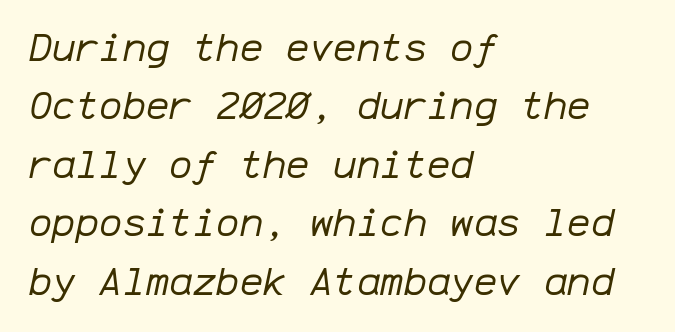
The image shows 39 px regular-weight type, italic (leaning right), monospaced; set left-aligned, normal line spacing (1.5x), normal letter spacing, not underlined; low stroke contrast and a medium x-height.
